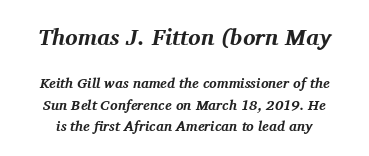
The image shows 23 px bold type, italic (leaning right); set centered, normal line spacing (1.55x), normal letter spacing, not underlined; the first (top) block is 1.64x larger.
